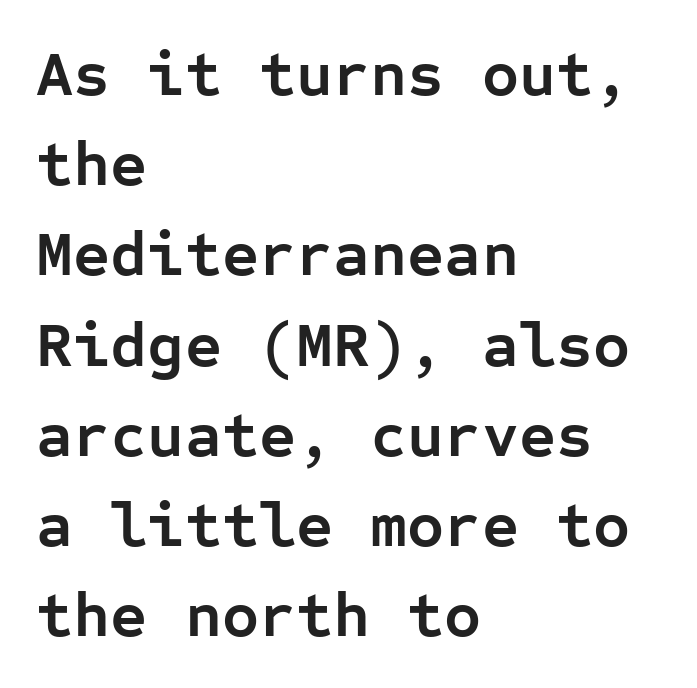
Every row of glyphs begins at an identical x-position on the left. Nope, not italic — everything's standing straight. Note the uniform advance width — an 'i' takes as much space as an 'm'. The foot of each line stays bare and open. The font family rendered here belongs to the sans-serif group. The space between consecutive lines is moderate.
